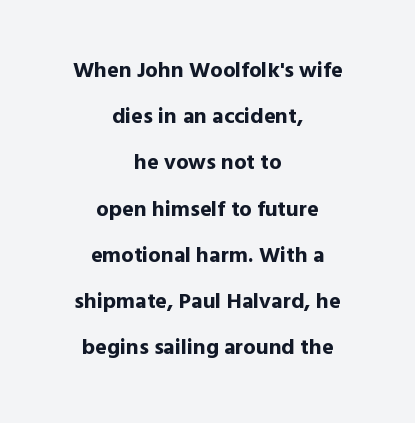
The image shows 22 px bold type, upright; set centered, loose line spacing (2.1x), normal letter spacing, not underlined.
